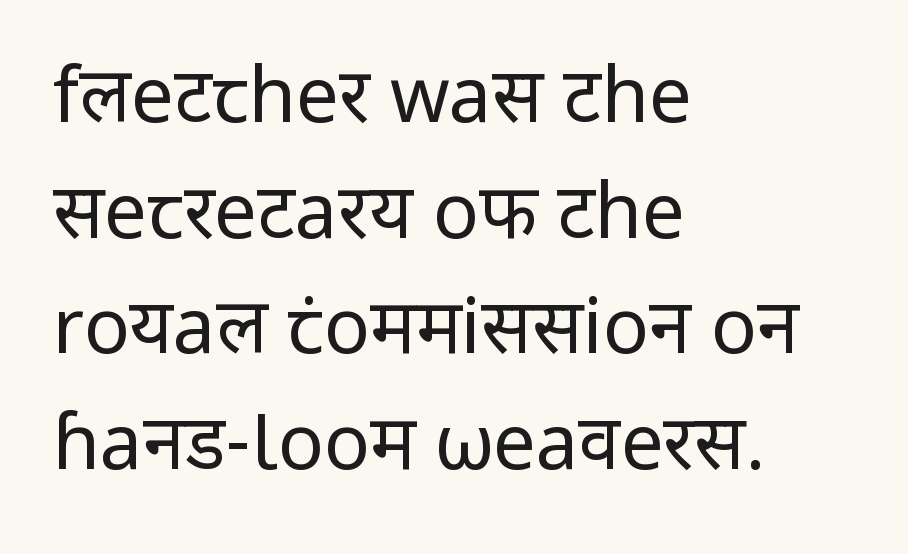
{"serif": "no", "italic": "no", "bold": "no", "weight": "regular", "width": "normal", "stroke_contrast": "low", "x_height": "medium", "monospaced": "no", "underline": "no", "align": "left", "line_spacing": "normal", "line_spacing_ratio": 1.52, "letter_spacing": "normal", "letter_spacing_em": 0.0, "glyph_px": 76}
